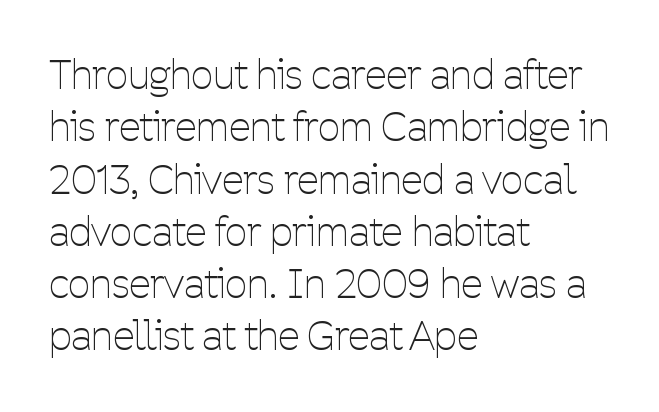
{"serif": "no", "italic": "no", "bold": "no", "weight": "thin", "width": "condensed", "stroke_contrast": "low", "x_height": "medium", "monospaced": "no", "underline": "no", "align": "left", "line_spacing": "normal", "line_spacing_ratio": 1.34, "letter_spacing": "normal", "letter_spacing_em": 0.0, "glyph_px": 39}
